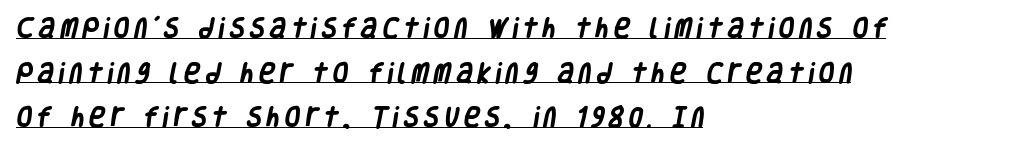
Notice how thick the strokes are: this is what a full bold looks like. The rag falls on the right side of this text block. The rendering uses a large line-height, opening up the rows. A typesetter would call this heavily tracked-out type. A typographer would call this underscored text.
